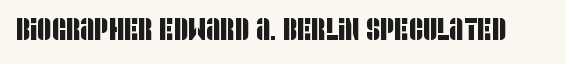
Only glyphs here, with clear space below each row. These lines keep a tight, regular rhythm from letter to letter. Typographically, this falls in the sans-serif category. Spacing verdict: proportional, widths tailored to each character.
